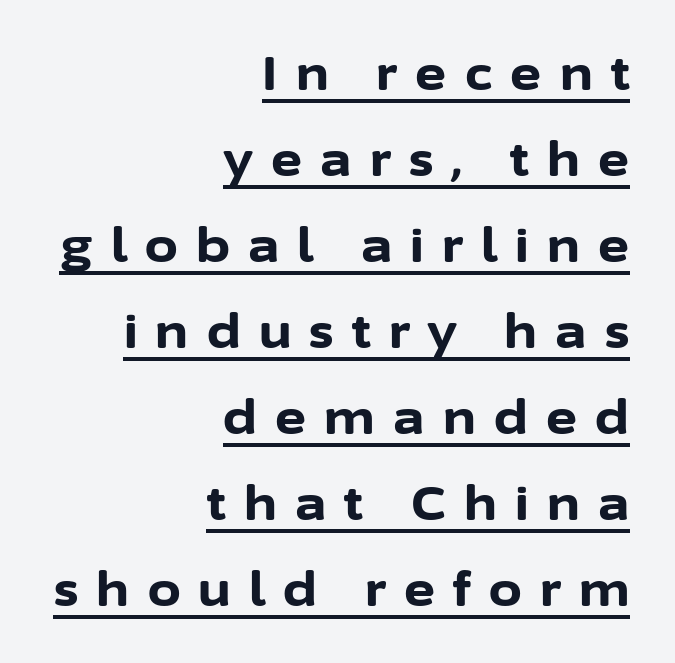
The face used here is a sans, in the tradition of grotesques and geometrics. Looks like someone drew a line under every word here. The lettering stays uniformly vertical, giving the passage a roman look. The tracking jumps out immediately: characters are airy and widely separated. The letters are bold, with thick, heavy strokes.
